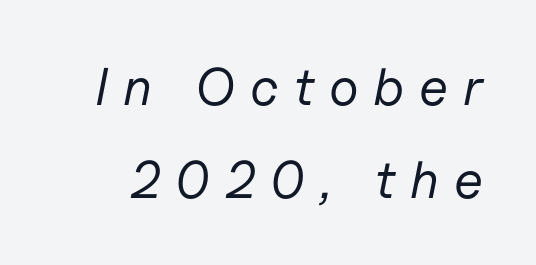
Q: Is the text bold? A: No.
Q: Is the text italic (slanted)? A: Yes, it leans right by about 11 degrees.
Q: Is the text underlined? A: No.
Q: Is the spacing between letters normal or unusually wide? A: Unusually wide.
Q: Width (condensed, normal, or wide)? A: Normal.
Q: Stroke contrast? A: Low.
Q: x-height? A: Medium.
Q: Monospaced? A: No.
